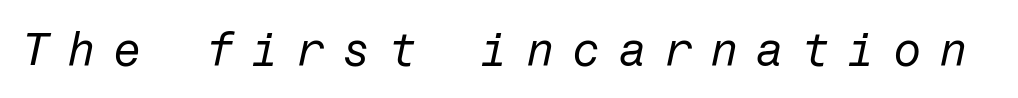
{"italic": "yes", "lean": "right", "slant_degrees": 12, "bold": "no", "weight": "regular", "width": "normal", "stroke_contrast": "low", "x_height": "medium", "underline": "no", "letter_spacing": "wide", "letter_spacing_em": 0.38, "glyph_px": 46}
